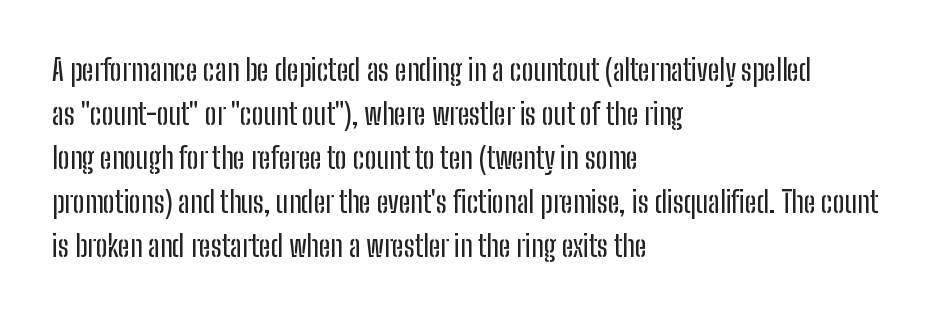
Q: Is the text italic (slanted)? A: No, it is upright.
Q: Is the typeface a serif or a sans-serif typeface? A: Sans-serif.
Q: Is the text underlined? A: No.
Q: How is the paragraph aligned? A: Left-aligned.
Q: Is the spacing between letters normal or unusually wide? A: Normal.
Q: Is the spacing between lines tight, normal or loose? A: Normal.
Q: Width (condensed, normal, or wide)? A: Condensed.
Q: Stroke contrast? A: Low.
Q: x-height? A: Medium.
Q: Monospaced? A: No.
